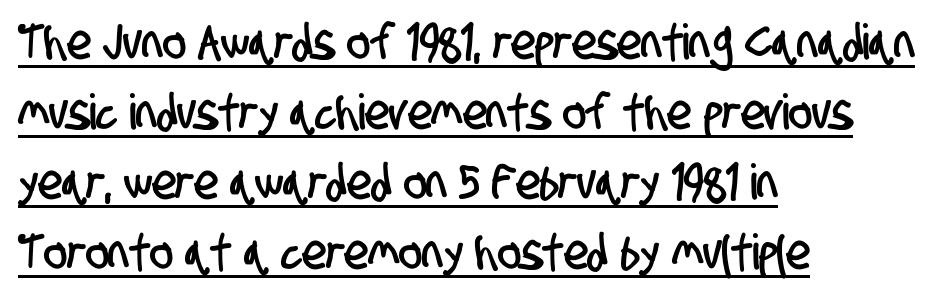
Q: Is the typeface a serif or a sans-serif typeface? A: Sans-serif.
Q: Is the text underlined? A: Yes.
Q: How is the paragraph aligned? A: Left-aligned.
Q: Is the spacing between letters normal or unusually wide? A: Normal.
Q: Is the spacing between lines tight, normal or loose? A: Normal.
Q: Width (condensed, normal, or wide)? A: Condensed.
Q: Stroke contrast? A: Low.
Q: x-height? A: Large.
Q: Monospaced? A: No.
